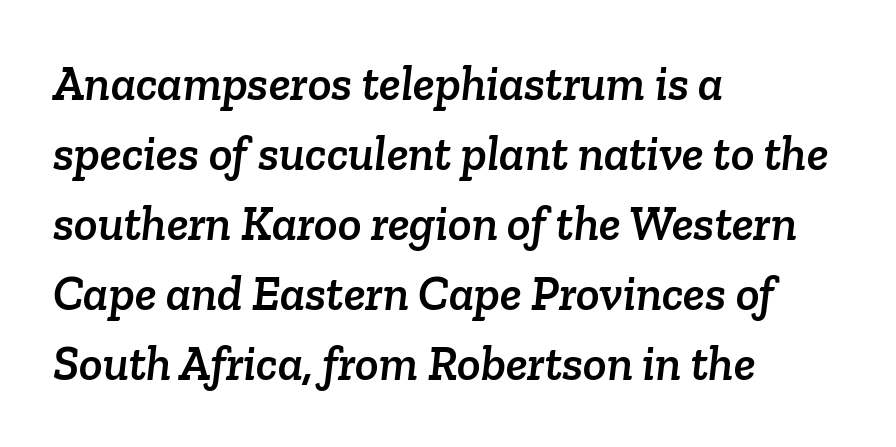
The image shows 49 px serif type; set left-aligned, normal line spacing (1.43x), normal letter spacing, not underlined; low stroke contrast and a medium x-height.
